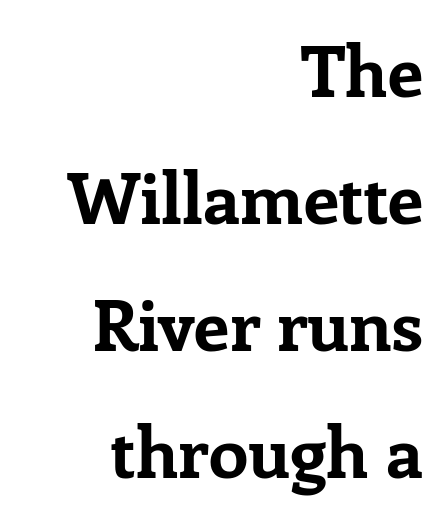
The image shows 71 px bold serif type, upright; set right-aligned, line spacing 1.79x, normal letter spacing, not underlined; low stroke contrast and a medium x-height.
